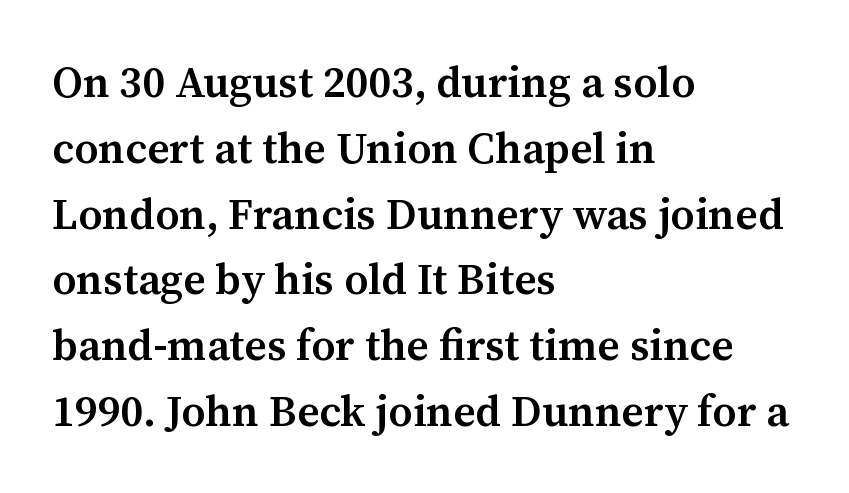
{"serif": "yes", "italic": "no", "bold": "semi", "weight": "semibold", "width": "normal", "stroke_contrast": "medium", "x_height": "medium", "monospaced": "no", "underline": "no", "align": "left", "line_spacing": "normal", "line_spacing_ratio": 1.53, "letter_spacing": "normal", "letter_spacing_em": 0.0, "glyph_px": 43}
